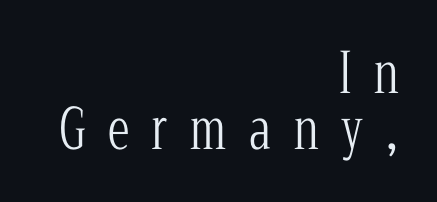
The image shows 55 px light, condensed serif type, upright; set right-aligned, tight line spacing (1.02x), unusually wide letter spacing (+0.4 em), not underlined; low stroke contrast and a medium x-height.
